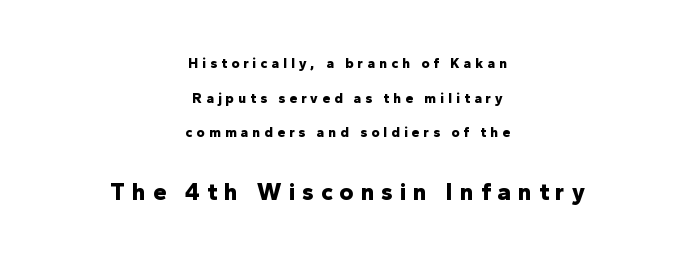
Observe the wide spacing: letters keep a clear distance from each other. Descenders hang freely into open space. The passage is arranged like a title page — every line centered. The typesetting leans heavy: a genuine bold.
